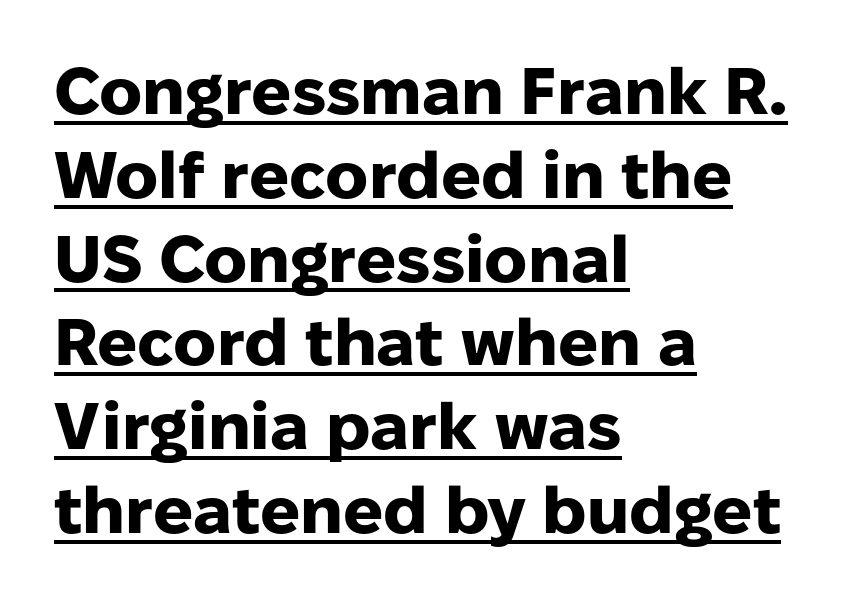
Q: Is the text bold? A: Yes.
Q: Is the text italic (slanted)? A: No, it is upright.
Q: Is the typeface a serif or a sans-serif typeface? A: Sans-serif.
Q: Is the text underlined? A: Yes.
Q: How is the paragraph aligned? A: Left-aligned.
Q: Is the spacing between letters normal or unusually wide? A: Normal.
Q: Is the spacing between lines tight, normal or loose? A: Normal.
Q: Width (condensed, normal, or wide)? A: Normal.
Q: Stroke contrast? A: Low.
Q: x-height? A: Medium.
Q: Monospaced? A: No.
